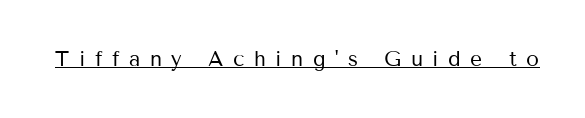
Is this a heavy cut? Hardly; it is regular or lighter. A roman cut, with each character standing at attention. In designer terms, the underline attribute is active on this setting. Characters follow at a spacing far wider than the type designer built in.
